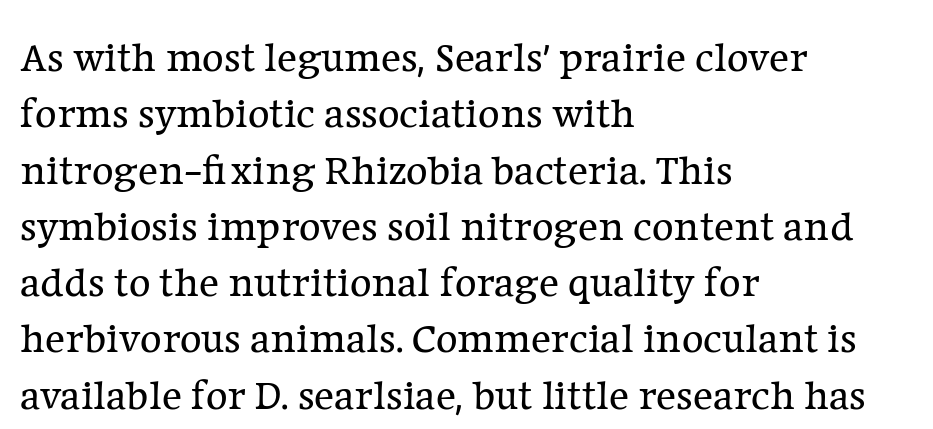
Q: Is the text bold? A: No.
Q: Is the text italic (slanted)? A: No, it is upright.
Q: Is the typeface a serif or a sans-serif typeface? A: Serif.
Q: Is the text underlined? A: No.
Q: How is the paragraph aligned? A: Left-aligned.
Q: Is the spacing between letters normal or unusually wide? A: Normal.
Q: Is the spacing between lines tight, normal or loose? A: Normal.
Q: Width (condensed, normal, or wide)? A: Normal.
Q: Stroke contrast? A: Low.
Q: x-height? A: Medium.
Q: Monospaced? A: No.
